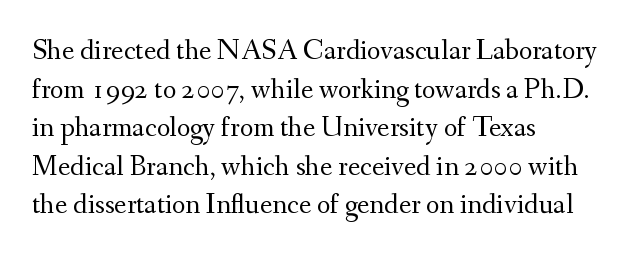
The image shows 29 px regular-weight serif type, upright; set left-aligned, normal line spacing (1.33x), normal letter spacing, not underlined; medium stroke contrast and a small x-height.
